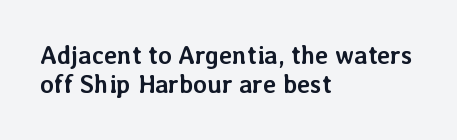
Q: Is the text bold? A: Yes.
Q: Is the text italic (slanted)? A: No, it is upright.
Q: Is the text underlined? A: No.
Q: How is the paragraph aligned? A: Left-aligned.
Q: Is the spacing between letters normal or unusually wide? A: Normal.
